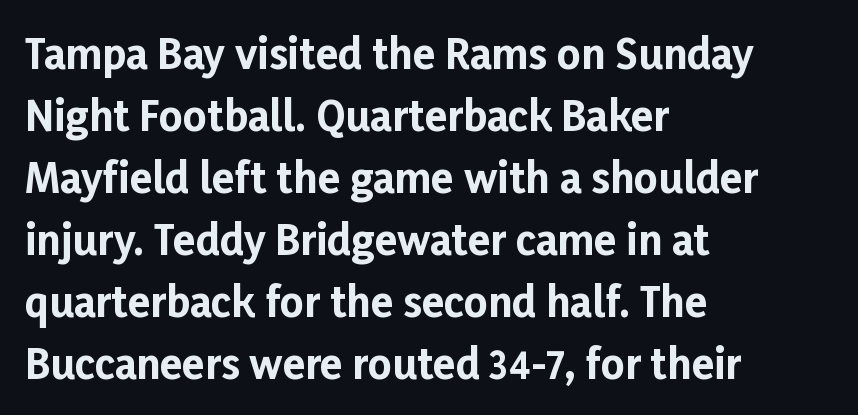
Is the type bold? Yes — the strokes are clearly thick and heavy. Inter-character spacing is left at the font's built-in metrics. What's the leading like? Ordinary, nothing unusual. Short and long lines alike share a common starting point at left. The face used here is proportionally spaced, like ordinary book or web type.
